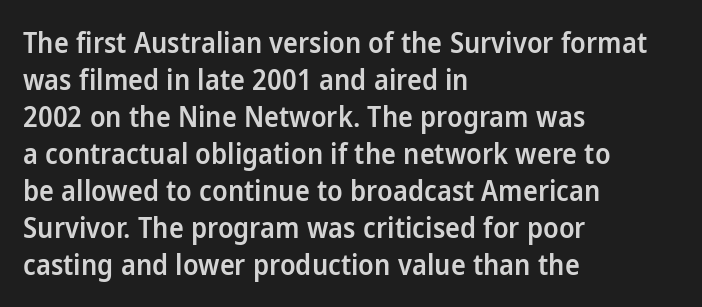
These lines are rendered in a variable-pitch font. Honestly, there is no underline to notice here at all. Every letter is mildly thick-stroked: semibold rather than bold. Reading down the block, your eye returns to a fixed left position each line.
